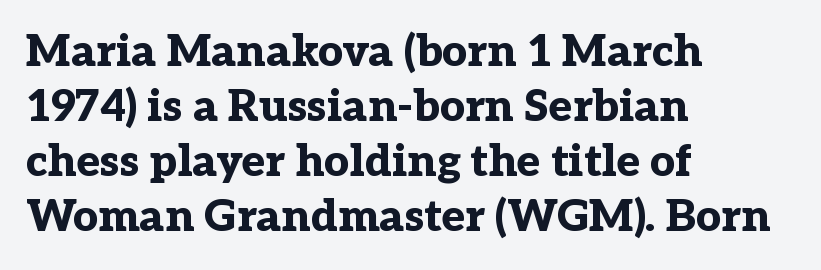
The image shows 44 px bold serif type, upright; set left-aligned, normal line spacing (1.25x), normal letter spacing, not underlined; low stroke contrast and a medium x-height.
